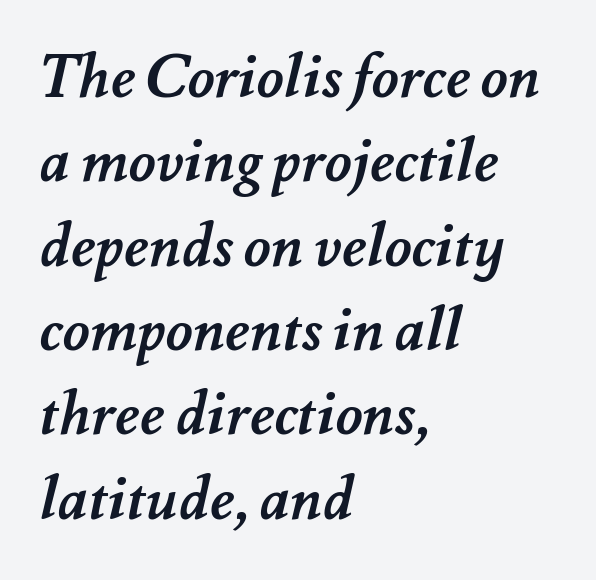
The passage shown is typed in a proportional face where columns would drift. The compositor pushed each line to the left boundary. These words are printed bold, with thick strokes throughout. Has an underline been added? It has not. Is there much room between lines? A standard amount, neither cramped nor airy. Between one letter and the next there's only the usual sliver of space.
